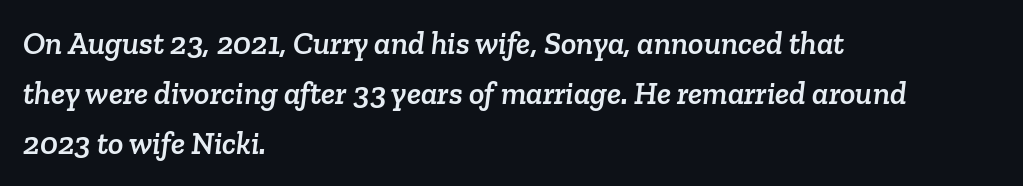
Q: Is the typeface a serif or a sans-serif typeface? A: Serif.
Q: Is the text underlined? A: No.
Q: How is the paragraph aligned? A: Left-aligned.
Q: Is the spacing between letters normal or unusually wide? A: Normal.
Q: Is the spacing between lines tight, normal or loose? A: Normal.
Q: Width (condensed, normal, or wide)? A: Normal.
Q: Stroke contrast? A: Low.
Q: x-height? A: Medium.
Q: Monospaced? A: No.
